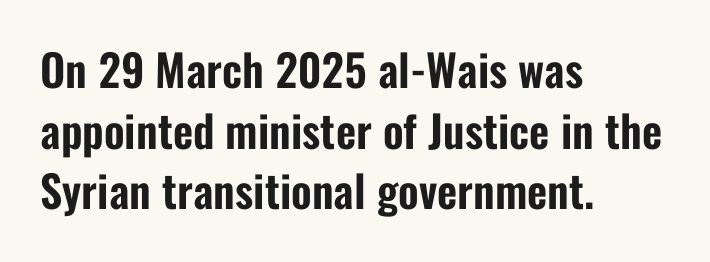
The image shows 44 px condensed sans-serif type, upright; set left-aligned, normal line spacing (1.38x), normal letter spacing, not underlined; low stroke contrast and a medium x-height.
